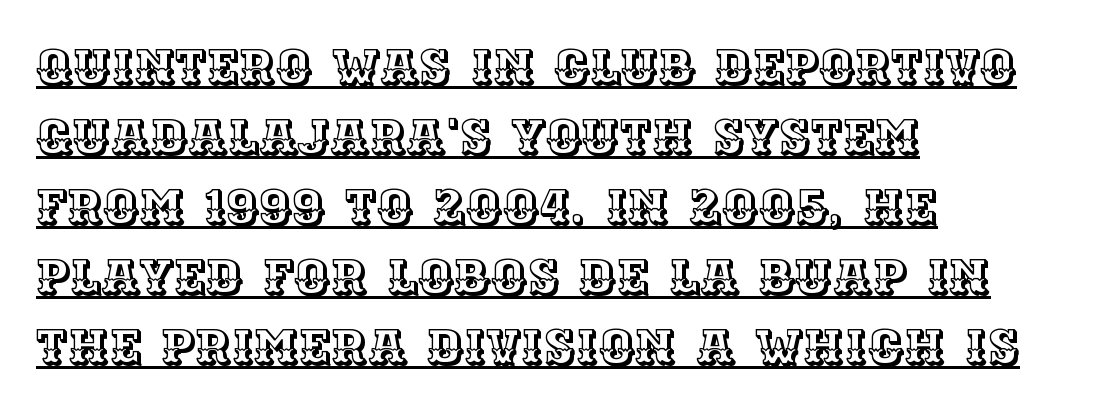
The typesetter has applied underlining to the passage shown. Is there any slant? The stems are plumb. Proportional: the letters do not fall into vertical columns. Regular leading.
